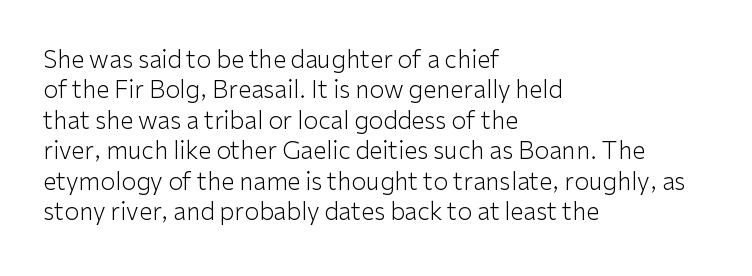
The type sits square on the baseline with zero lean. Only glyphs here, with clear space below each row. This sample is left-justified, so line endings fall wherever the words run out. Nothing unusual about the tracking: characters are spaced as the font intends. No extra ink here — the face is not bold.
